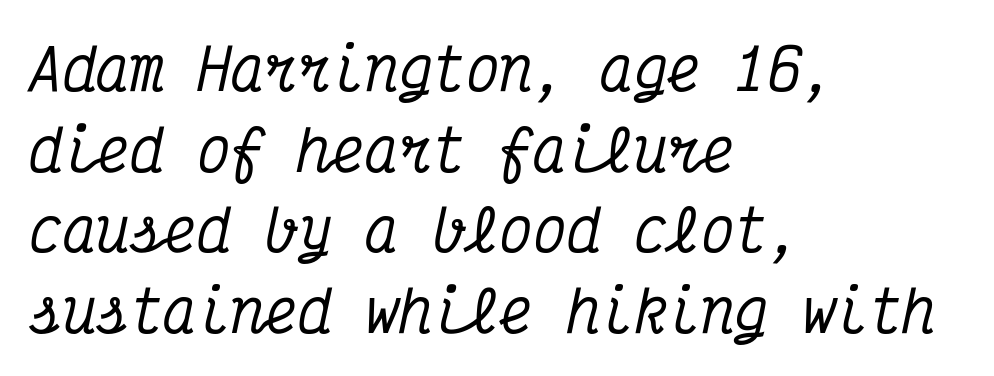
Q: Is the text italic (slanted)? A: Yes, it leans right by about 12 degrees.
Q: Is the typeface a serif or a sans-serif typeface? A: Serif.
Q: Is the text underlined? A: No.
Q: How is the paragraph aligned? A: Left-aligned.
Q: Is the spacing between letters normal or unusually wide? A: Normal.
Q: Is the spacing between lines tight, normal or loose? A: Normal.
Q: Width (condensed, normal, or wide)? A: Condensed.
Q: Stroke contrast? A: Medium.
Q: x-height? A: Medium.
Q: Monospaced? A: Yes.
